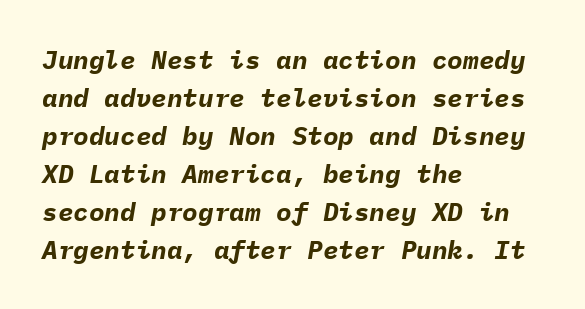
{"italic": "yes", "lean": "right", "slant_degrees": 9, "bold": "yes", "underline": "no", "align": "left", "line_spacing": "normal", "line_spacing_ratio": 1.46, "letter_spacing": "normal", "letter_spacing_em": 0.0, "glyph_px": 26}
